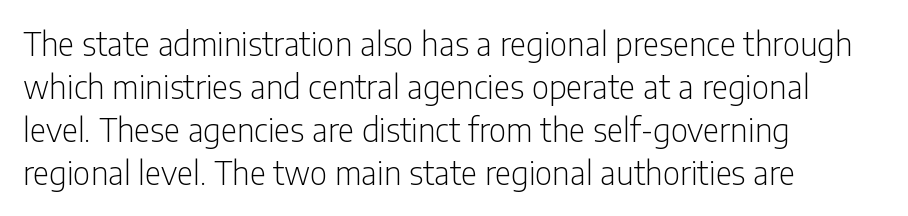
Typographically, this falls in the sans-serif category. Stroke thickness stays within the range of a standard reading face or lighter. Characters remain perfectly vertical along every line. One glance says typical: line gaps are just what's usual.
